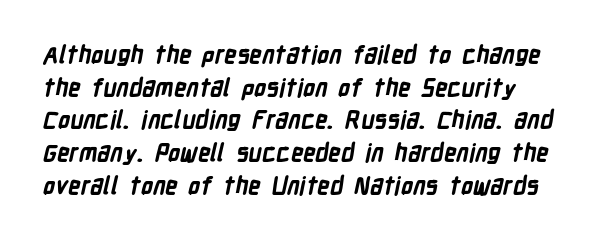
Q: Is the text bold? A: Yes.
Q: Is the text underlined? A: No.
Q: Is the spacing between letters normal or unusually wide? A: Normal.
Q: Is the spacing between lines tight, normal or loose? A: Normal.
